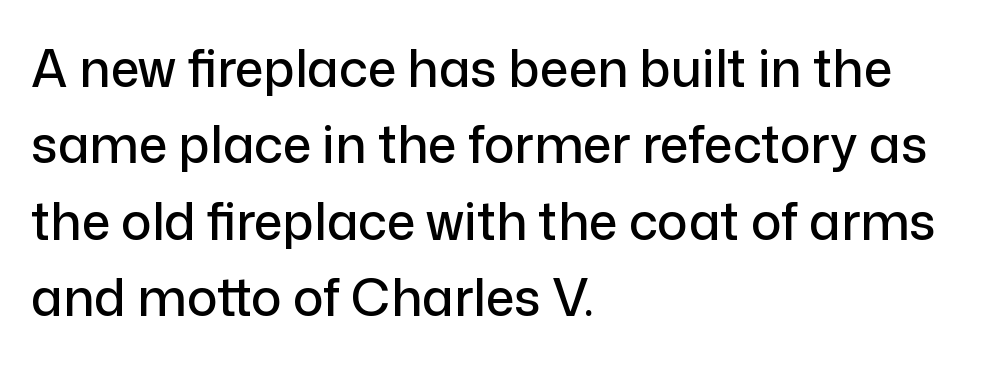
The image shows 51 px sans-serif type, upright; set left-aligned, normal line spacing (1.5x), normal letter spacing, not underlined; low stroke contrast and a medium x-height.
